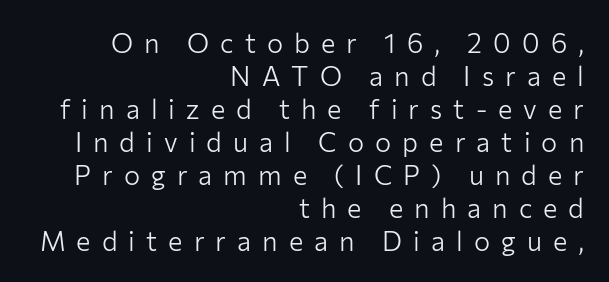
The letterforms stand isolated, each surrounded by extra space. You can tell it's not italic because the verticals are truly vertical. The strip under each line holds only bare page. This sample is right-justified, so line beginnings fall wherever the words allow.
